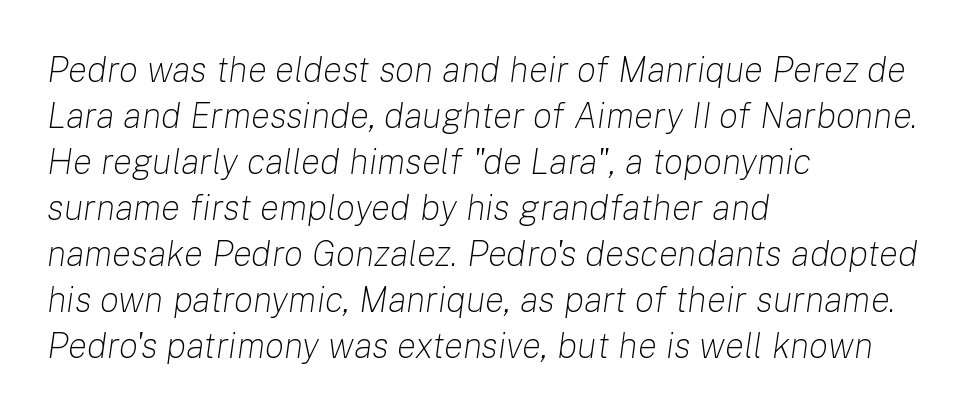
The image shows 36 px light type, italic (leaning right); set left-aligned, normal line spacing (1.28x), normal letter spacing, not underlined; low stroke contrast and a medium x-height.
